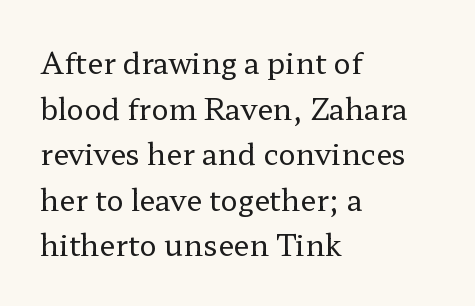
The image shows 29 px regular-weight, wide serif type, upright; set left-aligned, normal line spacing (1.57x), normal letter spacing, not underlined; low stroke contrast and a medium x-height.
